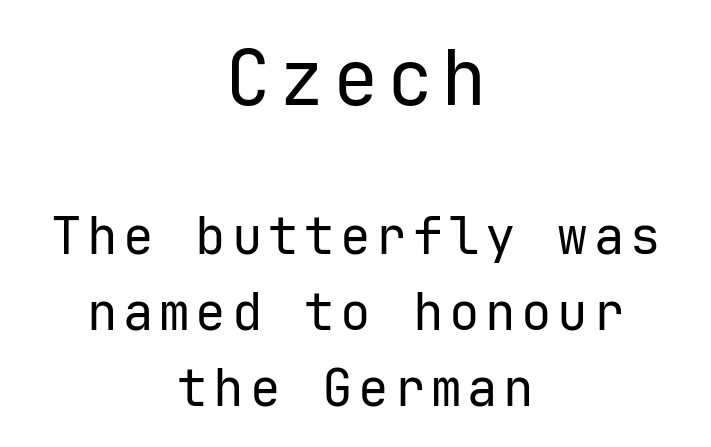
Rule under the text: the space is simply empty. Here the first block reads like a headline and the second like body copy. Heft: none added — not bold. Notice how the passage keeps no hard edge, just a central spine. This sample uses a sans-serif face. The designer left line spacing at the default.
